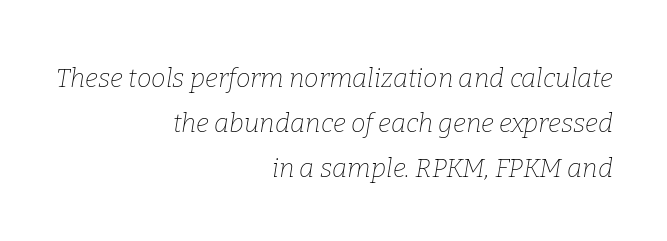
The setting favours the right margin, as signatures and pull-quotes sometimes do. This sample uses an oblique cut, with every glyph tilted off the vertical. Between one letter and the next there's only the usual sliver of space. Glance below the letters and you will spot only blank space. Stems here are at most as thick as an everyday book face.
